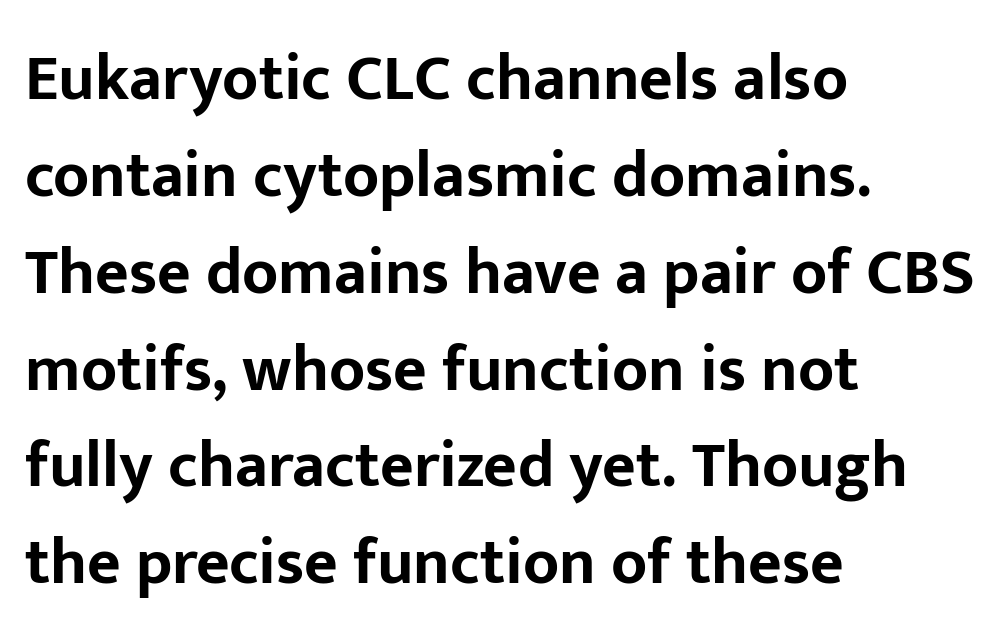
Q: Is the text bold? A: Yes.
Q: Is the text italic (slanted)? A: No, it is upright.
Q: Is the typeface a serif or a sans-serif typeface? A: Sans-serif.
Q: Is the text underlined? A: No.
Q: How is the paragraph aligned? A: Left-aligned.
Q: Is the spacing between letters normal or unusually wide? A: Normal.
Q: Is the spacing between lines tight, normal or loose? A: Normal.
Q: Width (condensed, normal, or wide)? A: Normal.
Q: Stroke contrast? A: Low.
Q: x-height? A: Medium.
Q: Monospaced? A: No.
